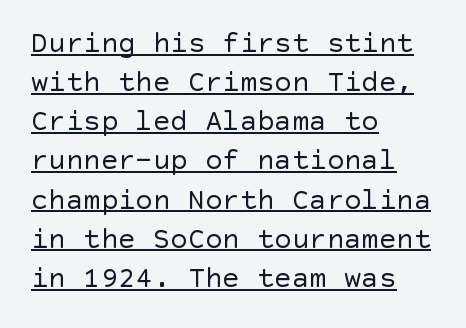
Q: Is the text bold? A: No.
Q: Is the text italic (slanted)? A: No, it is upright.
Q: Is the typeface a serif or a sans-serif typeface? A: Sans-serif.
Q: Is the text underlined? A: Yes.
Q: How is the paragraph aligned? A: Left-aligned.
Q: Is the spacing between letters normal or unusually wide? A: Normal.
Q: Is the spacing between lines tight, normal or loose? A: Normal.
Q: Width (condensed, normal, or wide)? A: Normal.
Q: x-height? A: Large.
